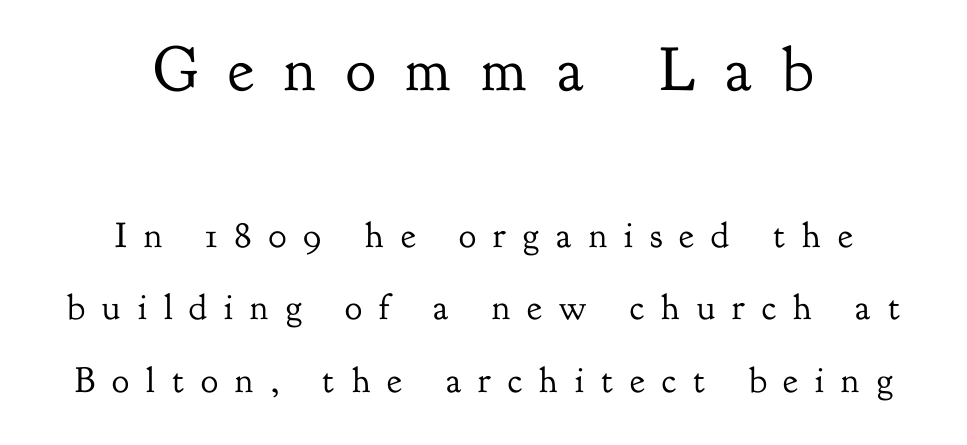
{"serif": "yes", "italic": "no", "bold": "no", "weight": "regular", "width": "normal", "stroke_contrast": "low", "x_height": "small", "monospaced": "no", "underline": "no", "align": "center", "line_spacing": "loose", "line_spacing_ratio": 2.01, "letter_spacing": "wide", "letter_spacing_em": 0.48, "larger_block": "first", "size_ratio": 1.75, "glyph_px": 63}
